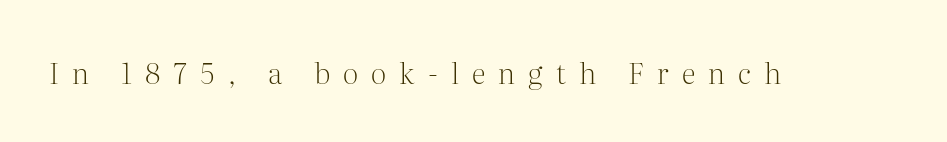
{"serif": "yes", "italic": "no", "bold": "no", "weight": "light", "width": "normal", "stroke_contrast": "medium", "x_height": "medium", "monospaced": "no", "underline": "no", "letter_spacing": "wide", "letter_spacing_em": 0.45, "glyph_px": 29}
